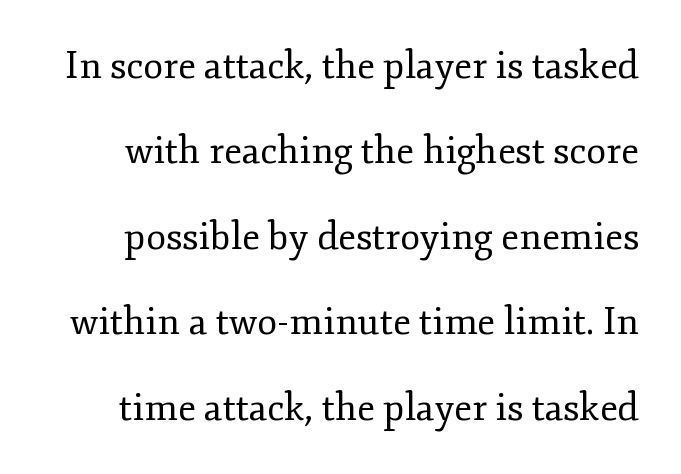
The image shows 37 px regular-weight serif type, upright; set loose line spacing (2.31x), normal letter spacing, not underlined; low stroke contrast and a small x-height.
